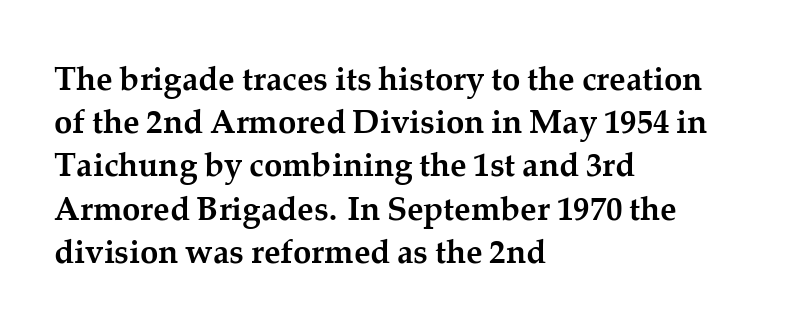
The letterforms sit shoulder to shoulder at normal distance. Check under the words: just untouched page. Note the varied advance widths — an 'i' is clearly narrower than an 'm'. Notice how descenders clear the ascenders below comfortably — that's standard leading. Caption: bold face, heavy strokes. Is the block centered? No — it sits flush against the left margin.
